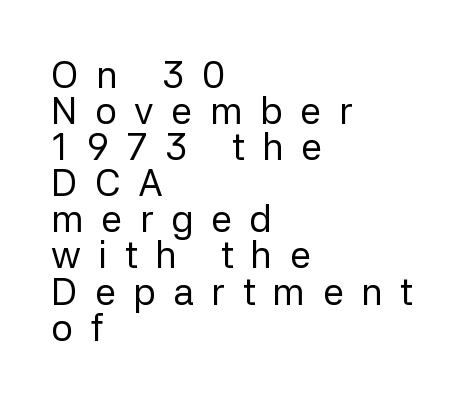
Beneath every word, the page is bare. Is this a sans? Yes — the strokes have no serifs. The face used here is proportionally spaced, like ordinary book or web type. The space between consecutive lines is stingy. Unlike italic type, these characters show no tilt at all.
